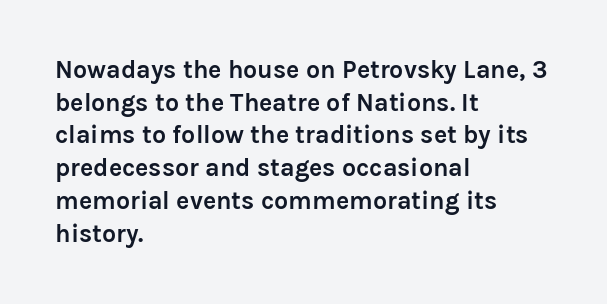
Q: Is the text bold? A: Yes.
Q: Is the text italic (slanted)? A: No, it is upright.
Q: Is the text underlined? A: No.
Q: How is the paragraph aligned? A: Left-aligned.
Q: Is the spacing between letters normal or unusually wide? A: Normal.
Q: Is the spacing between lines tight, normal or loose? A: Normal.
